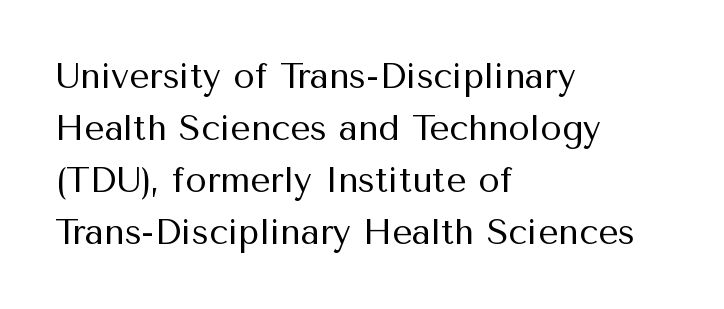
Q: Is the text bold? A: No.
Q: Is the text italic (slanted)? A: No, it is upright.
Q: Is the typeface a serif or a sans-serif typeface? A: Sans-serif.
Q: Is the text underlined? A: No.
Q: How is the paragraph aligned? A: Left-aligned.
Q: Is the spacing between letters normal or unusually wide? A: Normal.
Q: Is the spacing between lines tight, normal or loose? A: Normal.
Q: Width (condensed, normal, or wide)? A: Normal.
Q: Stroke contrast? A: Medium.
Q: x-height? A: Medium.
Q: Monospaced? A: No.
